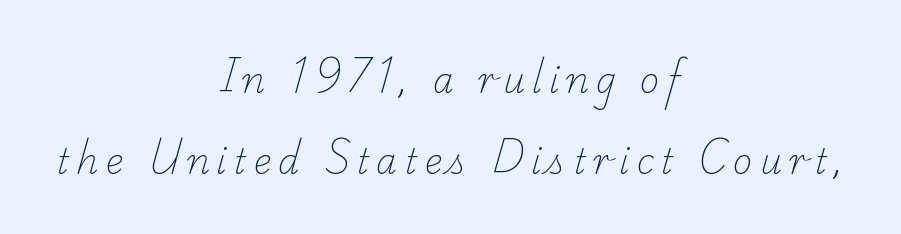
Q: Is the text bold? A: No.
Q: Is the typeface a serif or a sans-serif typeface? A: Serif.
Q: Is the text underlined? A: No.
Q: How is the paragraph aligned? A: Centered.
Q: Is the spacing between letters normal or unusually wide? A: Unusually wide.
Q: Is the spacing between lines tight, normal or loose? A: Loose.
Q: Width (condensed, normal, or wide)? A: Normal.
Q: Stroke contrast? A: Low.
Q: x-height? A: Small.
Q: Monospaced? A: No.
